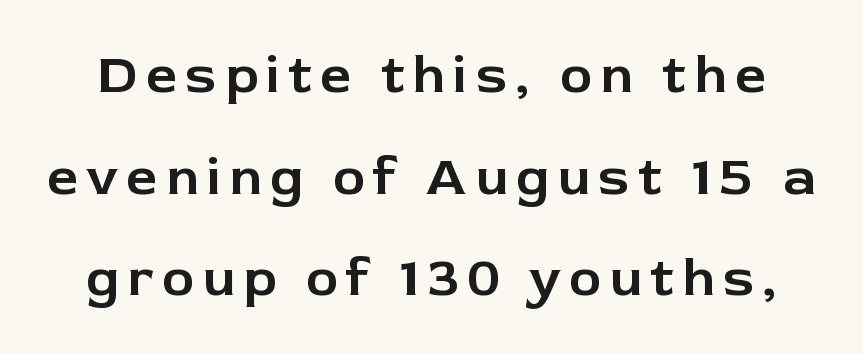
The image shows 55 px sans-serif type, upright; set line spacing 1.85x, not underlined; low stroke contrast and a medium x-height.
